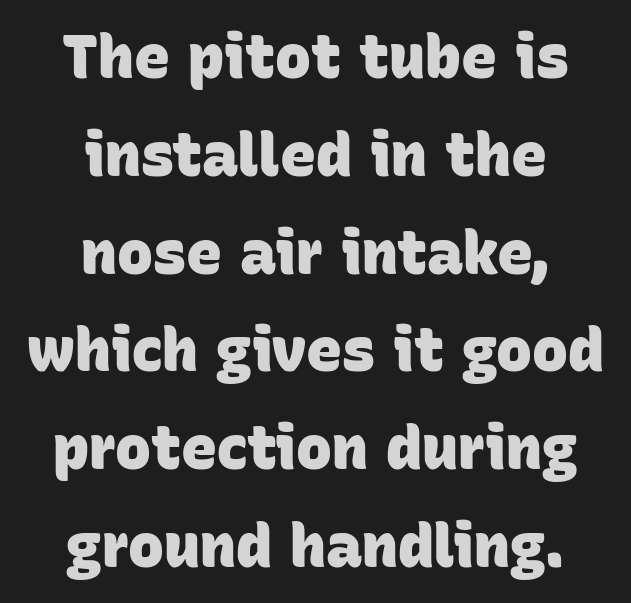
The face used here has the dense, thick strokes of a bold. Reading down the column, the eye jumps a familiar distance to each next line. Looks like regular typesetting: each glyph gets only the width it needs. The zone under the glyphs is completely vacant.
